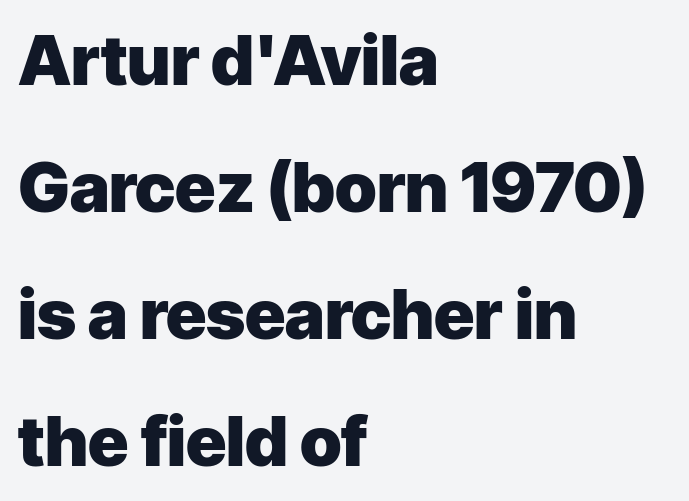
{"serif": "no", "italic": "no", "bold": "yes", "weight": "heavy", "width": "normal", "stroke_contrast": "low", "x_height": "medium", "monospaced": "no", "underline": "no", "align": "left", "line_spacing_ratio": 1.84, "letter_spacing": "normal", "letter_spacing_em": 0.0, "glyph_px": 69}
